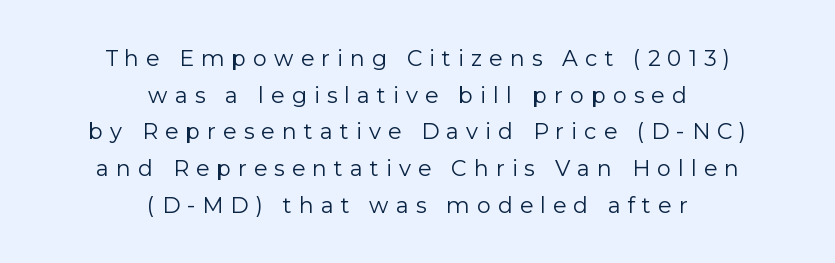
Q: Is the text bold? A: No.
Q: Is the text italic (slanted)? A: No, it is upright.
Q: Is the text underlined? A: No.
Q: How is the paragraph aligned? A: Centered.
Q: Is the spacing between letters normal or unusually wide? A: Unusually wide.
Q: Is the spacing between lines tight, normal or loose? A: Normal.
